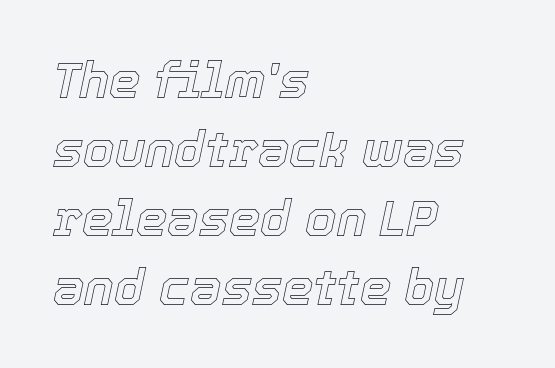
The image shows 50 px text type, italic (leaning right); set left-aligned, normal line spacing (1.38x), normal letter spacing, not underlined; a medium x-height.
